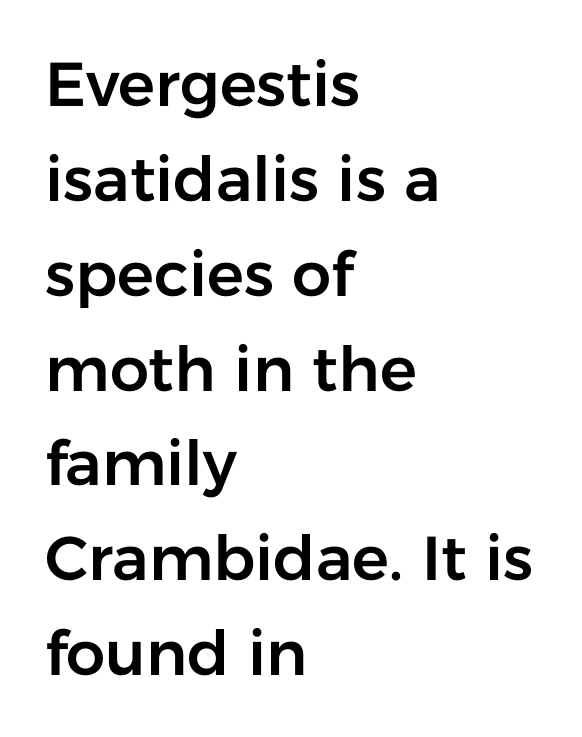
Q: Is the text italic (slanted)? A: No, it is upright.
Q: Is the typeface a serif or a sans-serif typeface? A: Sans-serif.
Q: Is the text underlined? A: No.
Q: How is the paragraph aligned? A: Left-aligned.
Q: Is the spacing between letters normal or unusually wide? A: Normal.
Q: Is the spacing between lines tight, normal or loose? A: Normal.
Q: Width (condensed, normal, or wide)? A: Normal.
Q: Stroke contrast? A: Low.
Q: x-height? A: Medium.
Q: Monospaced? A: No.
